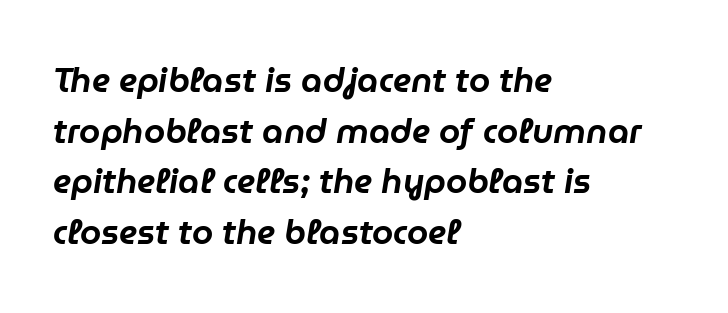
{"italic": "yes", "lean": "right", "slant_degrees": 9, "width": "normal", "stroke_contrast": "low", "x_height": "medium", "monospaced": "no", "underline": "no", "align": "left", "line_spacing": "normal", "line_spacing_ratio": 1.49, "letter_spacing": "normal", "letter_spacing_em": 0.0, "glyph_px": 34}
